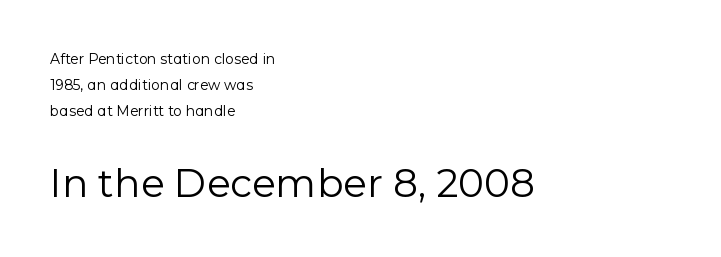
{"serif": "no", "italic": "no", "bold": "no", "weight": "regular", "width": "normal", "stroke_contrast": "low", "x_height": "medium", "monospaced": "no", "underline": "no", "align": "left", "line_spacing_ratio": 1.85, "letter_spacing": "normal", "letter_spacing_em": 0.0, "larger_block": "second", "size_ratio": 2.79, "glyph_px": 39}
